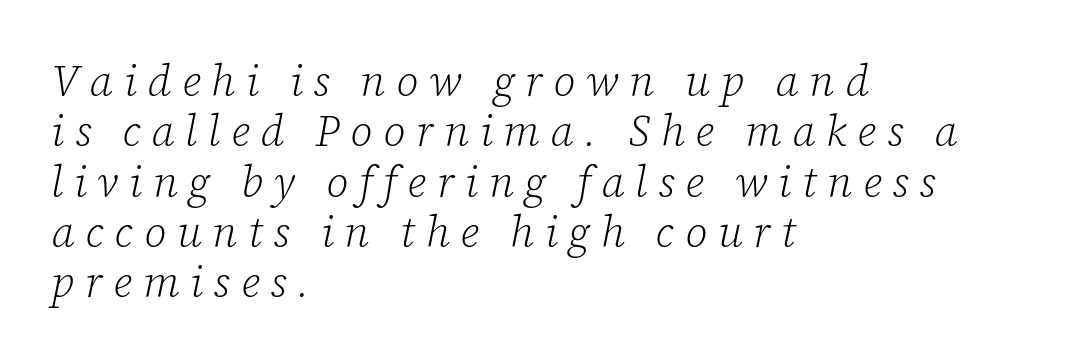
Emphasis-style slanted type is in use. The characters are drawn with everyday or finer stroke widths. Short note: letters widely spaced. A typesetter would call this proportional, since set widths differ per character. Rule under the text: the space is simply empty.
